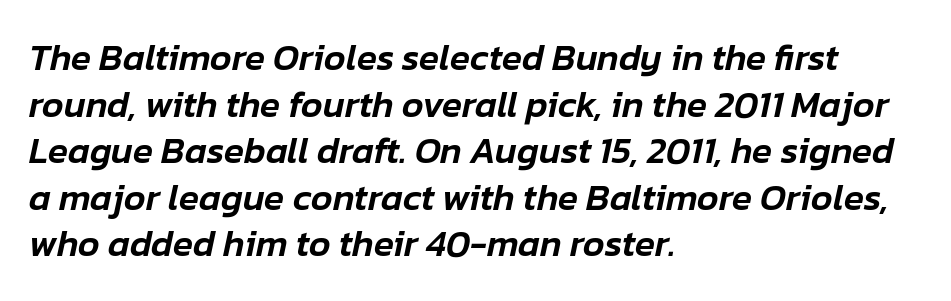
The image shows 37 px text type, italic (leaning right); set left-aligned, normal line spacing (1.26x), normal letter spacing, not underlined; low stroke contrast and a medium x-height.
